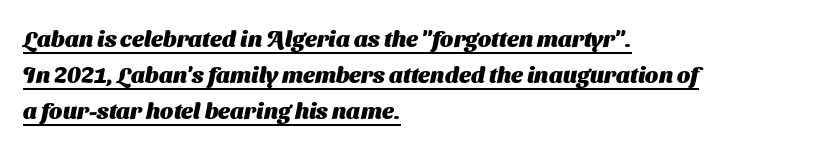
The image shows 23 px bold type; set left-aligned, normal line spacing (1.57x), normal letter spacing, underlined.
